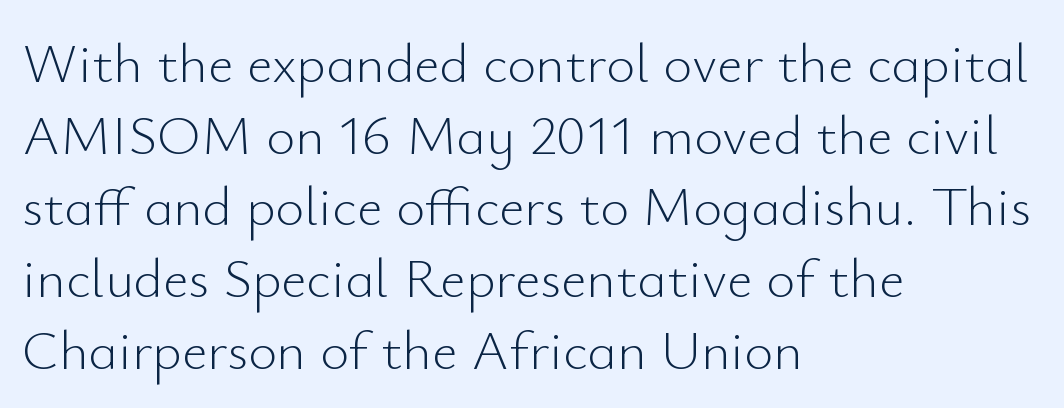
You can tell it's not italic because the verticals are truly vertical. This rendering features lettering with no underline. The letters advance in unequal steps, a hallmark of proportional type. Spacing between characters is what you'd get straight out of the box.
